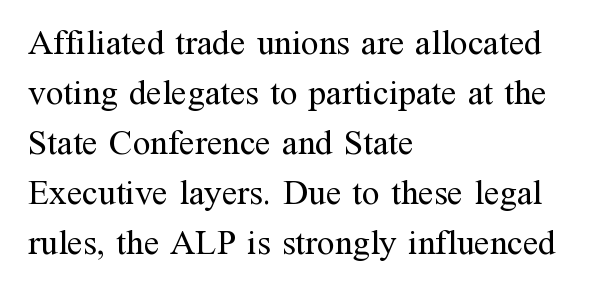
Just letters on the line, the space beneath them empty. Posture: vertical. No chunkiness to these letters — they're not bold. Classification — serif.
